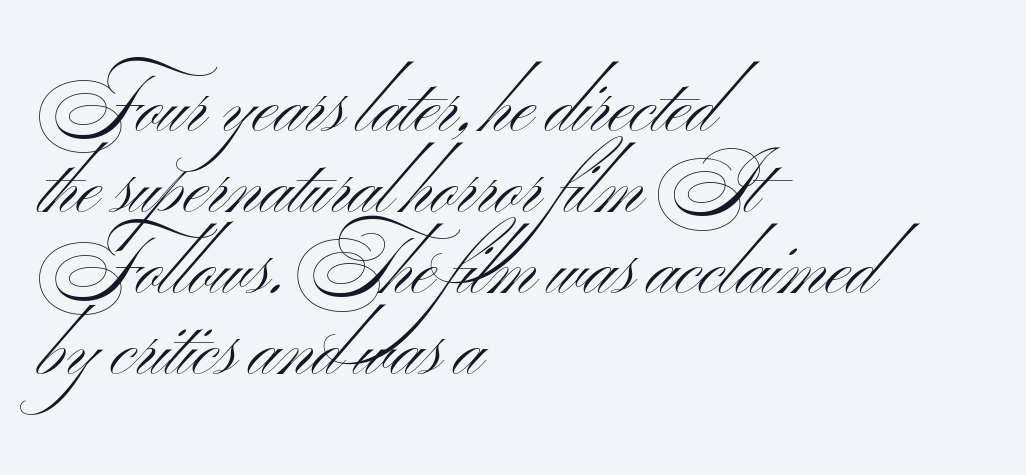
{"serif": "no", "bold": "no", "weight": "light", "width": "wide", "stroke_contrast": "medium", "x_height": "small", "monospaced": "no", "underline": "no", "align": "left", "line_spacing": "tight", "line_spacing_ratio": 1.05, "letter_spacing": "normal", "letter_spacing_em": 0.0, "glyph_px": 77}
